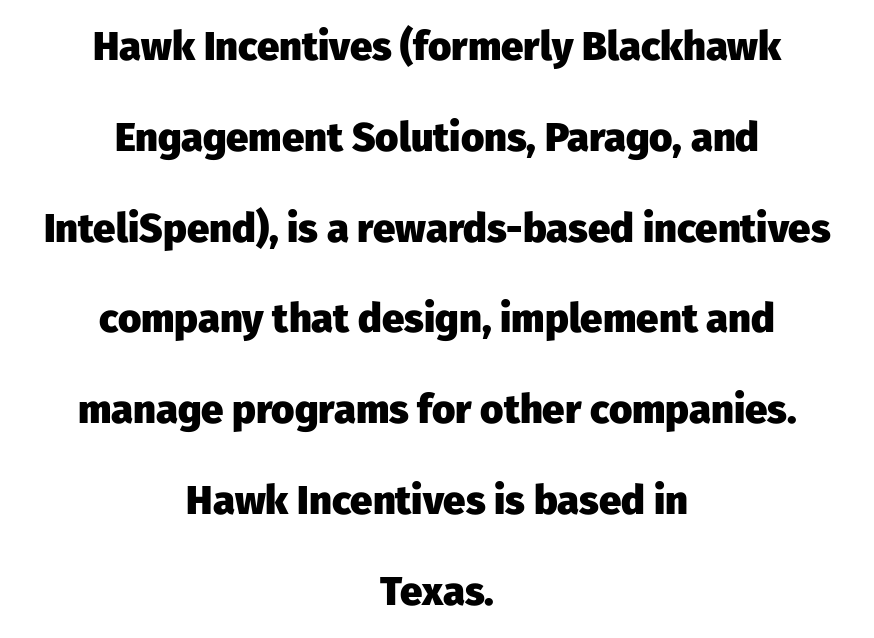
Q: Is the text bold? A: Yes.
Q: Is the text italic (slanted)? A: No, it is upright.
Q: Is the typeface a serif or a sans-serif typeface? A: Sans-serif.
Q: Is the text underlined? A: No.
Q: How is the paragraph aligned? A: Centered.
Q: Is the spacing between letters normal or unusually wide? A: Normal.
Q: Is the spacing between lines tight, normal or loose? A: Loose.
Q: Width (condensed, normal, or wide)? A: Normal.
Q: Stroke contrast? A: Low.
Q: x-height? A: Medium.
Q: Monospaced? A: No.
